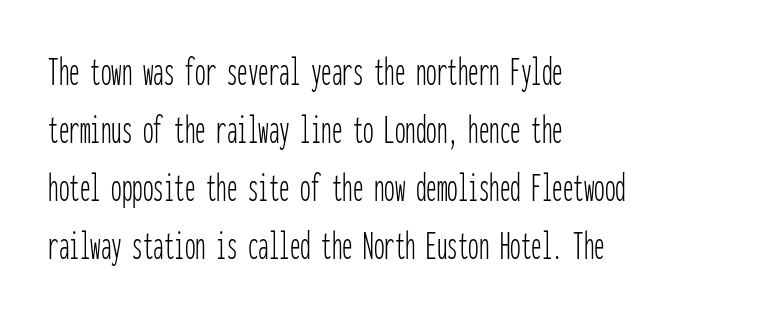
The image shows 42 px thin, condensed sans-serif type, upright, monospaced; set left-aligned, normal line spacing (1.38x), normal letter spacing, not underlined; low stroke contrast and a medium x-height.
